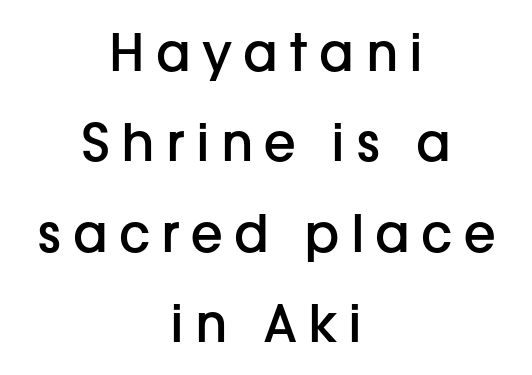
{"serif": "no", "italic": "no", "bold": "semi", "weight": "semibold", "width": "normal", "stroke_contrast": "low", "x_height": "medium", "monospaced": "no", "underline": "no", "align": "center", "line_spacing_ratio": 1.74, "letter_spacing": "wide", "letter_spacing_em": 0.21, "glyph_px": 52}
